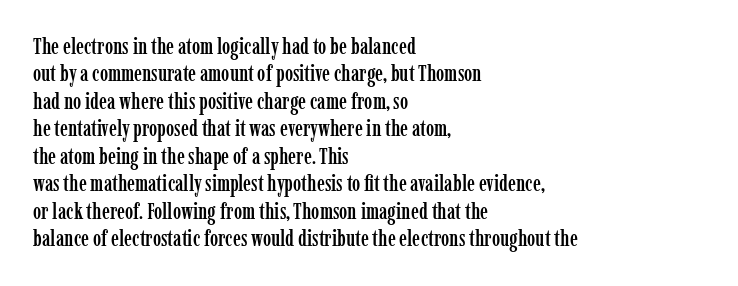
The image shows 22 px text type, upright; set left-aligned, normal line spacing (1.25x), normal letter spacing, not underlined.
